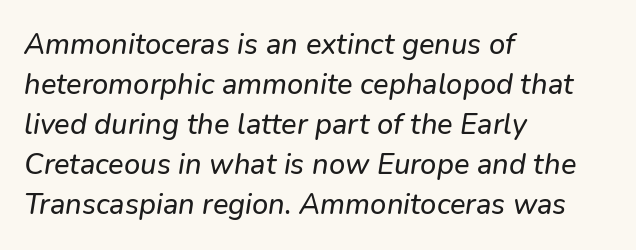
Q: Is the text italic (slanted)? A: Yes, it leans right by about 9 degrees.
Q: Is the text underlined? A: No.
Q: How is the paragraph aligned? A: Left-aligned.
Q: Is the spacing between letters normal or unusually wide? A: Normal.
Q: Is the spacing between lines tight, normal or loose? A: Normal.
Q: Width (condensed, normal, or wide)? A: Normal.
Q: Stroke contrast? A: Low.
Q: x-height? A: Medium.
Q: Monospaced? A: No.
